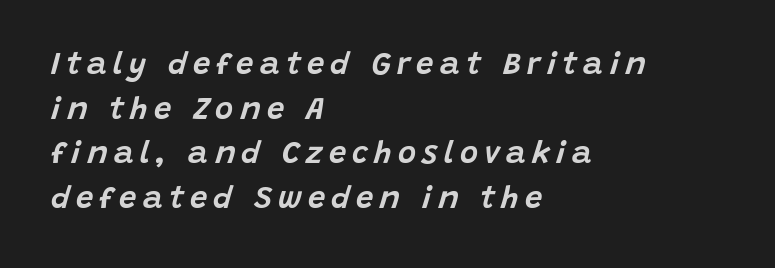
The image shows 31 px text type, italic (leaning right); set left-aligned, normal line spacing (1.44x), unusually wide letter spacing (+0.2 em), not underlined; low stroke contrast and a large x-height.
